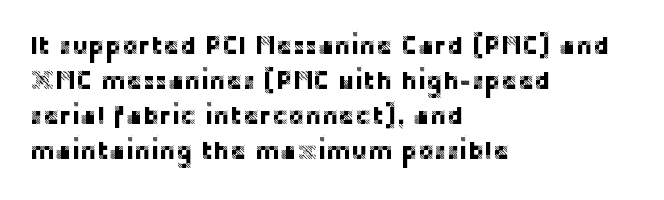
Q: Is the text italic (slanted)? A: No, it is upright.
Q: Is the text underlined? A: No.
Q: How is the paragraph aligned? A: Left-aligned.
Q: Is the spacing between letters normal or unusually wide? A: Normal.
Q: Is the spacing between lines tight, normal or loose? A: Normal.
